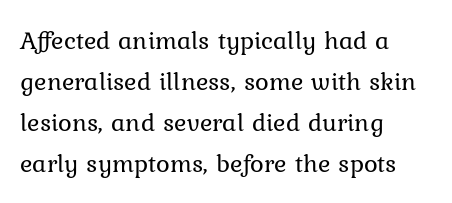
The words here are not underlined. Unbolded letterforms with no extra heft. Quick note: interline space is typical. These lines stack with their left ends in a neat column. Ordinary non-slanted type is in use. Here the glyphs are tracked normally, forming tight word shapes.
